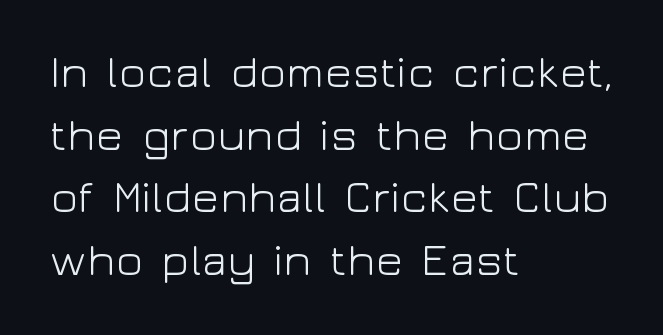
The image shows 45 px light, wide sans-serif type, upright; set left-aligned, normal line spacing (1.39x), normal letter spacing, not underlined; low stroke contrast and a medium x-height.
